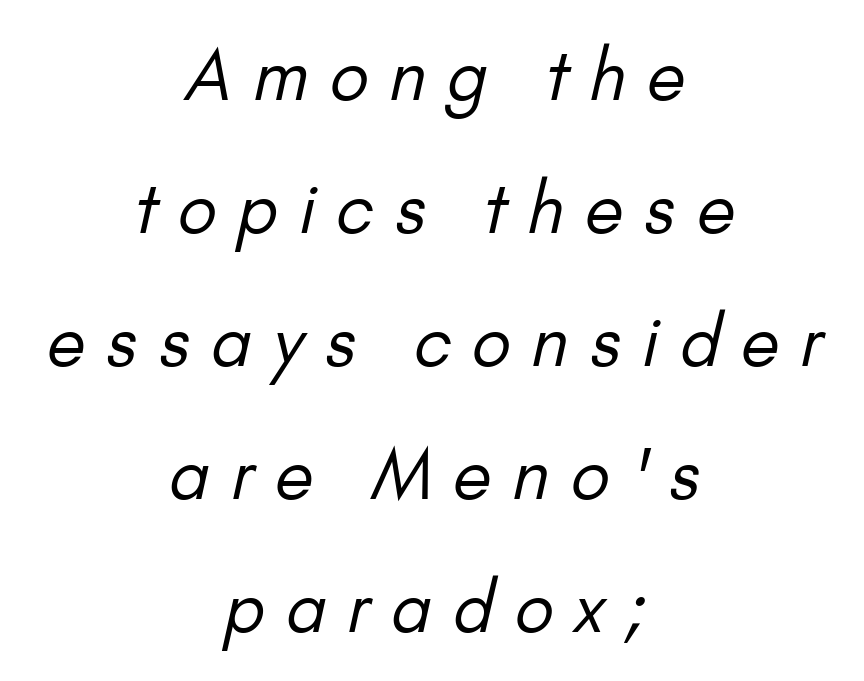
Q: Is the text bold? A: No.
Q: Is the typeface a serif or a sans-serif typeface? A: Sans-serif.
Q: Is the text underlined? A: No.
Q: How is the paragraph aligned? A: Centered.
Q: Is the spacing between letters normal or unusually wide? A: Unusually wide.
Q: Is the spacing between lines tight, normal or loose? A: Loose.
Q: Width (condensed, normal, or wide)? A: Normal.
Q: Stroke contrast? A: Low.
Q: x-height? A: Small.
Q: Monospaced? A: No.
